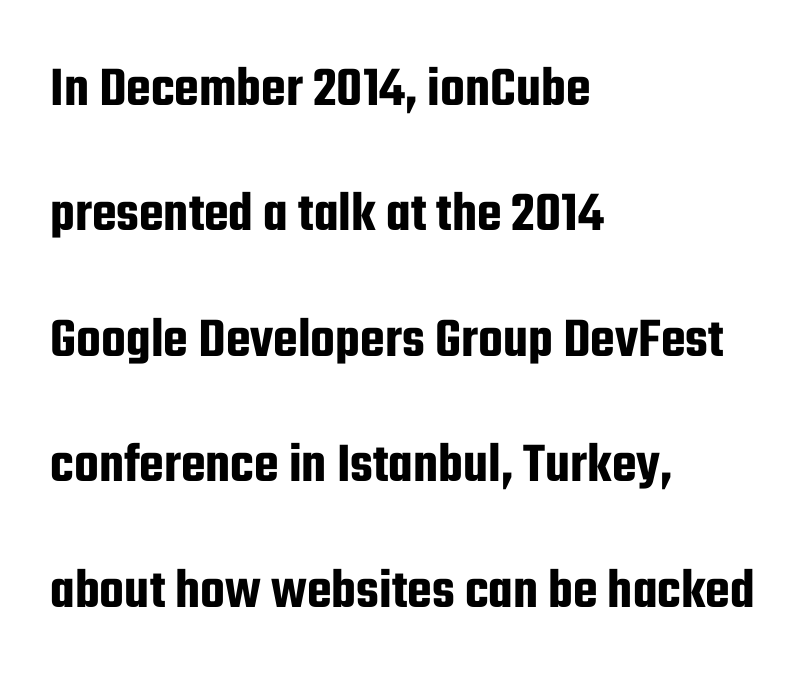
{"serif": "no", "italic": "no", "width": "condensed", "stroke_contrast": "low", "x_height": "medium", "monospaced": "no", "underline": "no", "align": "left", "line_spacing": "loose", "line_spacing_ratio": 2.2, "letter_spacing": "normal", "letter_spacing_em": 0.0, "glyph_px": 57}
